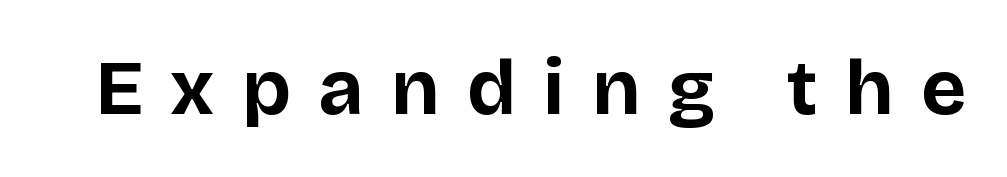
Q: Is the text bold? A: Yes.
Q: Is the text italic (slanted)? A: No, it is upright.
Q: Is the typeface a serif or a sans-serif typeface? A: Sans-serif.
Q: Is the text underlined? A: No.
Q: Is the spacing between letters normal or unusually wide? A: Unusually wide.
Q: Width (condensed, normal, or wide)? A: Normal.
Q: Stroke contrast? A: Low.
Q: x-height? A: Large.
Q: Monospaced? A: No.
